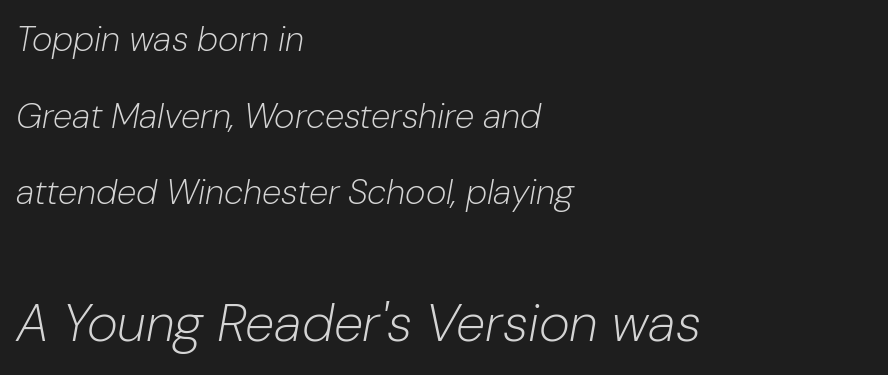
Summary of vertical rhythm: relaxed, with wide interline spacing. The rendering keeps characters at their native spacing. Is this a fixed-width face? No — the glyphs have proportional, varying widths. The letters look calm and open, with moderate or lighter stems.
